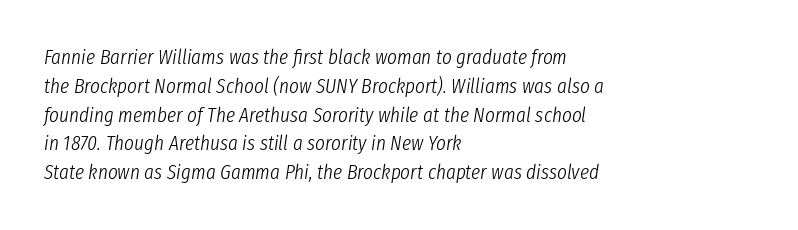
The passage shown stacks its lines at a standard gap. Compared with typical body copy, the letter spacing here is the same. Beneath every word, the page is bare. On a weight scale, this lands at 450 or below. The rag falls on the right side of this text block.
